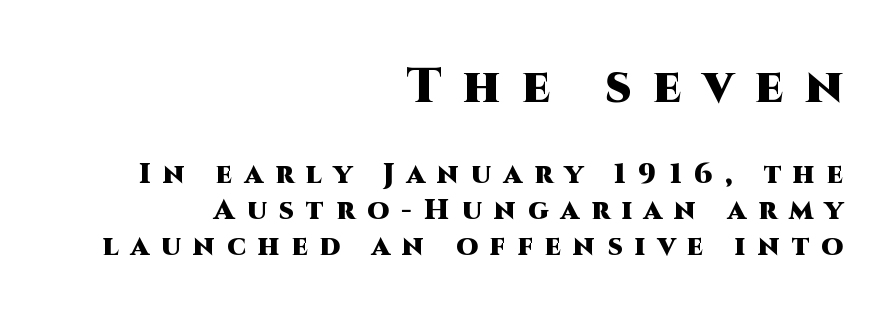
In this sample the first text group is rendered at the bigger scale. Ordinary non-slanted type is in use. The letters are spread apart with noticeably loose tracking. The paragraph shown leans on its right margin. What's the leading like? Ordinary, nothing unusual.
